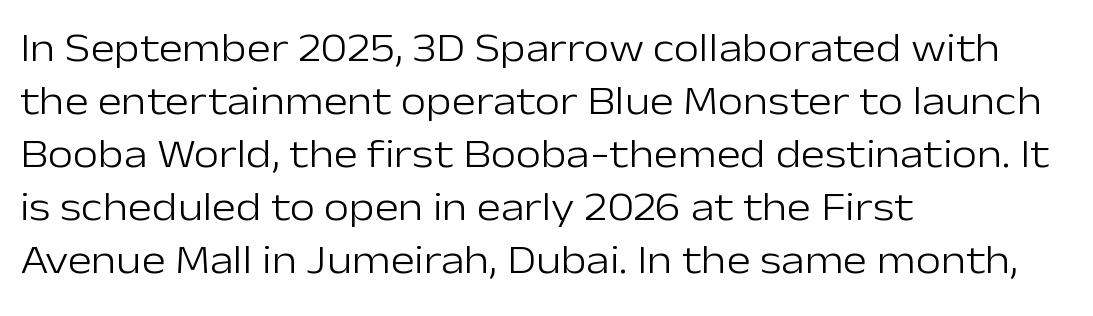
{"serif": "no", "italic": "no", "bold": "no", "weight": "light", "width": "normal", "stroke_contrast": "low", "x_height": "medium", "monospaced": "no", "underline": "no", "align": "left", "line_spacing": "normal", "line_spacing_ratio": 1.29, "letter_spacing": "normal", "letter_spacing_em": 0.0, "glyph_px": 41}
